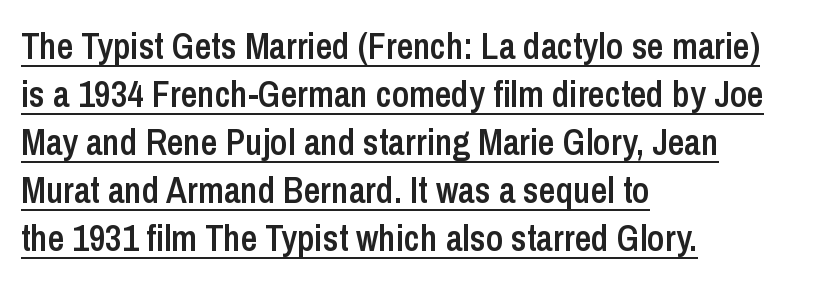
{"serif": "no", "italic": "no", "bold": "semi", "weight": "semibold", "width": "condensed", "stroke_contrast": "low", "x_height": "medium", "monospaced": "no", "underline": "yes", "align": "left", "line_spacing": "normal", "line_spacing_ratio": 1.33, "letter_spacing": "normal", "letter_spacing_em": 0.0, "glyph_px": 36}
